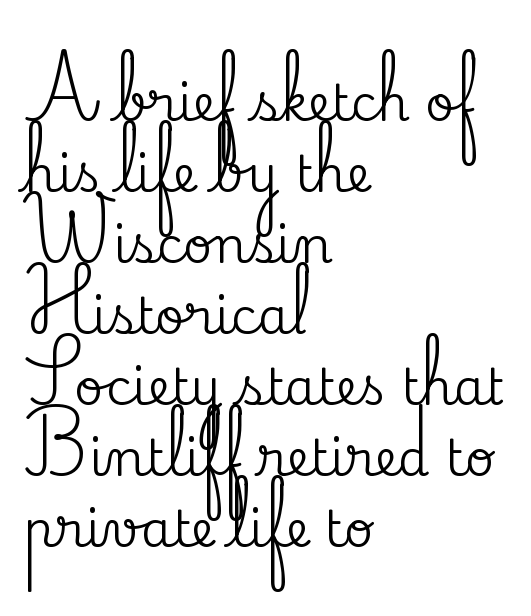
The image shows 50 px serif type, upright; set left-aligned, normal line spacing (1.42x), normal letter spacing, not underlined; medium stroke contrast and a small x-height.
